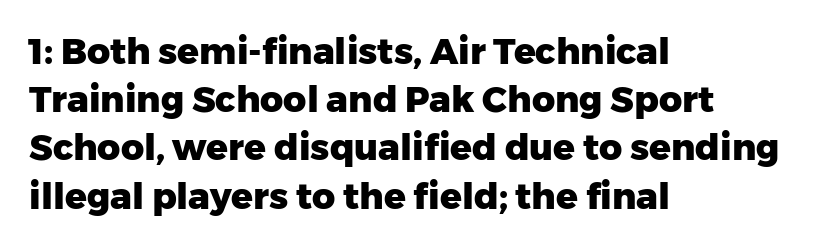
These lines are rendered in a variable-pitch font. The line-height multiplier appears to be the usual default. Does the lettering tilt? It doesn't — this is upright. Here the glyphs are tracked normally, forming tight word shapes. Type without underlining.
